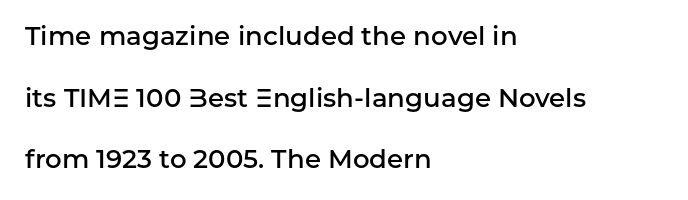
{"italic": "no", "bold": "semi", "underline": "no", "align": "left", "line_spacing": "loose", "line_spacing_ratio": 2.37, "letter_spacing": "normal", "letter_spacing_em": 0.0, "glyph_px": 26}
